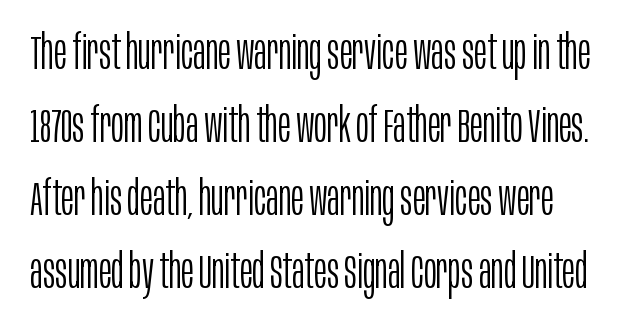
{"serif": "no", "italic": "no", "bold": "no", "weight": "light", "width": "condensed", "stroke_contrast": "low", "x_height": "large", "monospaced": "no", "underline": "no", "line_spacing": "normal", "line_spacing_ratio": 1.52, "letter_spacing": "normal", "letter_spacing_em": 0.0, "glyph_px": 48}
